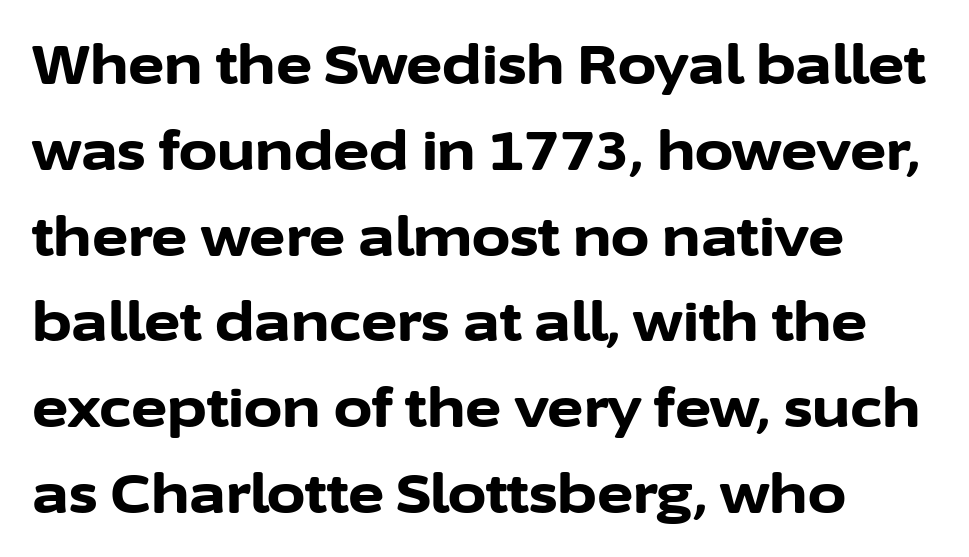
The image shows 55 px bold sans-serif type, upright; set left-aligned, normal line spacing (1.56x), normal letter spacing, not underlined; low stroke contrast and a medium x-height.
